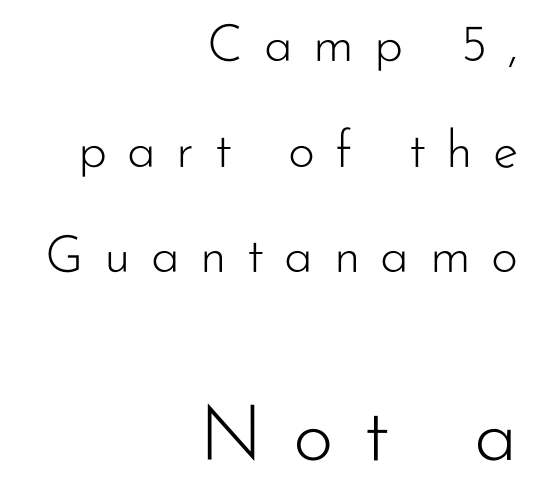
{"serif": "no", "italic": "no", "bold": "no", "weight": "light", "width": "normal", "stroke_contrast": "low", "x_height": "small", "monospaced": "no", "underline": "no", "align": "right", "line_spacing": "loose", "line_spacing_ratio": 2.03, "letter_spacing": "wide", "letter_spacing_em": 0.39, "larger_block": "second", "size_ratio": 1.5, "glyph_px": 78}
